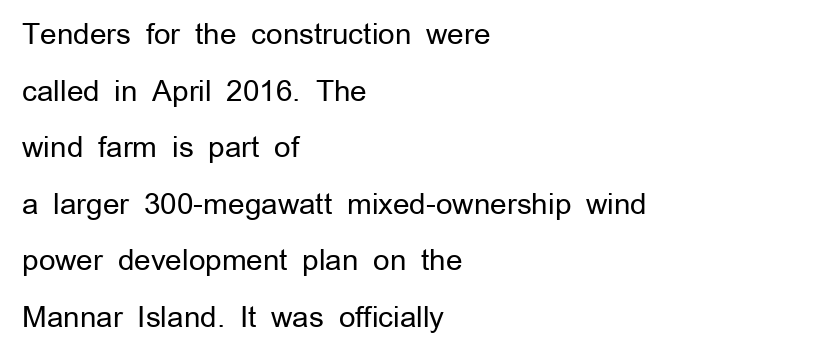
Underline: absent. Left-aligned paragraph, ragged on the right. In terms of leading, this rendering errs on the spacious side. Proportional: the letters do not fall into vertical columns. Rendered with straight, roman letterforms. The letterforms sit shoulder to shoulder at normal distance.
